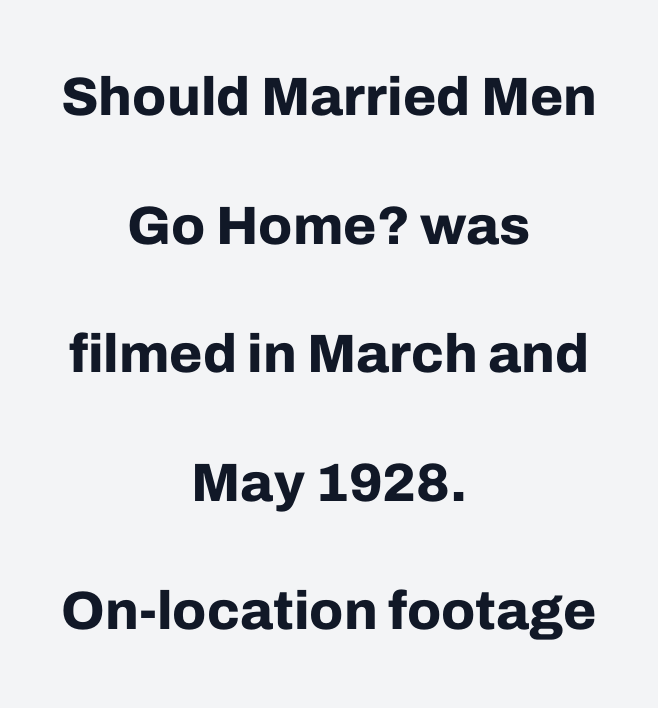
Q: Is the text bold? A: Yes.
Q: Is the text italic (slanted)? A: No, it is upright.
Q: Is the typeface a serif or a sans-serif typeface? A: Sans-serif.
Q: Is the text underlined? A: No.
Q: How is the paragraph aligned? A: Centered.
Q: Is the spacing between letters normal or unusually wide? A: Normal.
Q: Is the spacing between lines tight, normal or loose? A: Loose.
Q: Width (condensed, normal, or wide)? A: Normal.
Q: Stroke contrast? A: Low.
Q: x-height? A: Medium.
Q: Monospaced? A: No.
